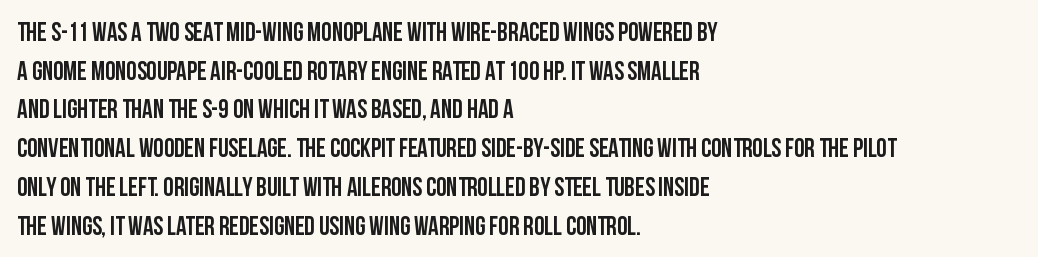
Q: Is the text italic (slanted)? A: No, it is upright.
Q: Is the text underlined? A: No.
Q: How is the paragraph aligned? A: Left-aligned.
Q: Is the spacing between letters normal or unusually wide? A: Normal.
Q: Is the spacing between lines tight, normal or loose? A: Normal.
